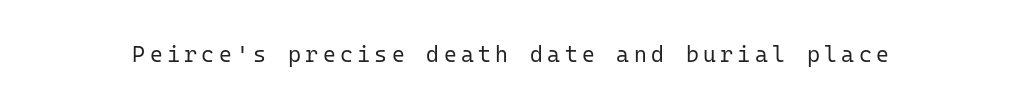
The image shows 22 px text type, upright; set unusually wide letter spacing (+0.2 em), not underlined.
